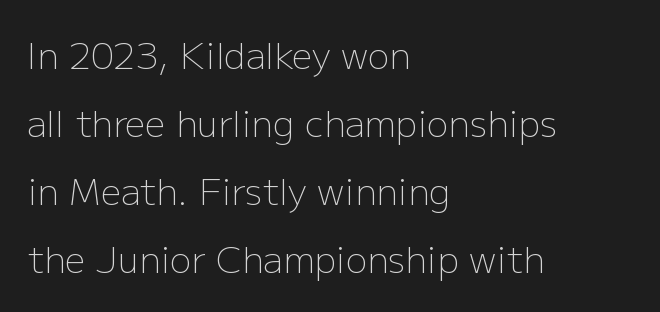
The weight would be labelled regular, book, light, or lighter still. No italicization has been applied; the sample stays upright. The typesetter chose a ragged-right arrangement here. Spacing between characters is what you'd get straight out of the box. The letters advance in unequal steps, a hallmark of proportional type.
